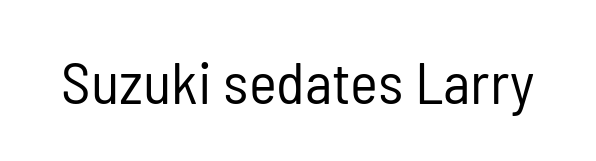
The image shows 59 px regular-weight, condensed sans-serif type, upright; set normal letter spacing, not underlined; low stroke contrast and a medium x-height.
